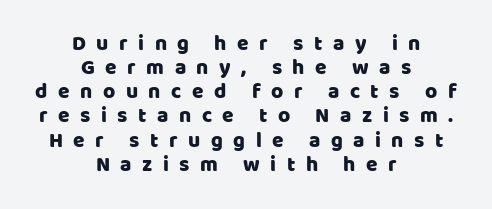
{"italic": "no", "underline": "no", "align": "center", "line_spacing": "tight", "line_spacing_ratio": 1.15, "letter_spacing": "wide", "letter_spacing_em": 0.5, "glyph_px": 21}
